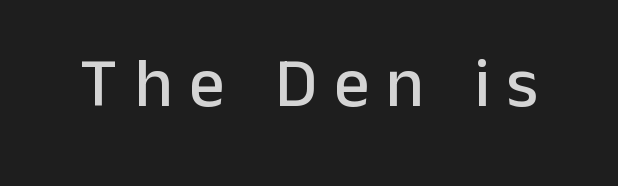
{"serif": "no", "italic": "no", "width": "normal", "stroke_contrast": "low", "x_height": "medium", "monospaced": "no", "underline": "no", "letter_spacing": "wide", "letter_spacing_em": 0.24, "glyph_px": 70}
